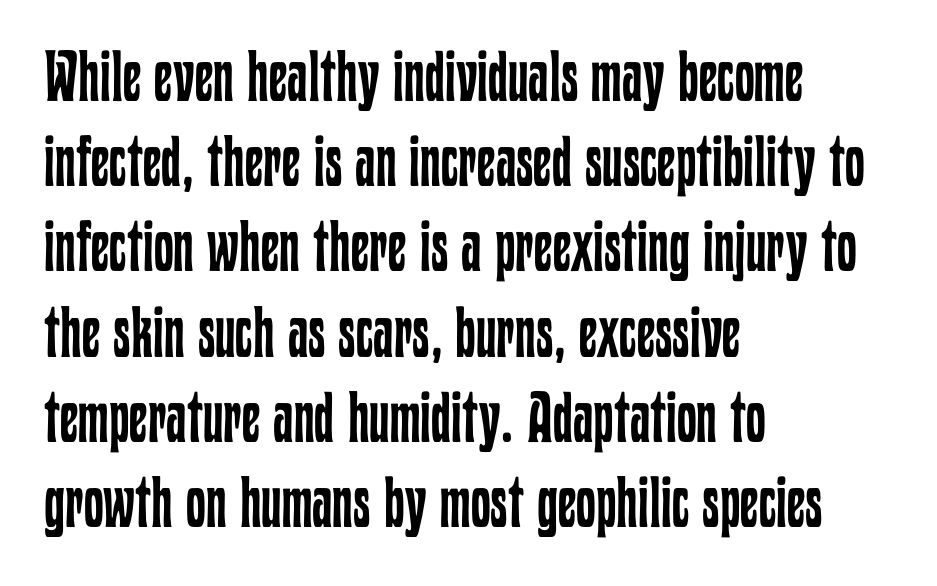
The letterforms sit shoulder to shoulder at normal distance. The strokes are not fattened; the text isn't bold. Vertical strokes here are truly vertical. Layout note: lines flush left. Unmarked baselines from the first word to the last. The passage shown is typed in a proportional face where columns would drift.
